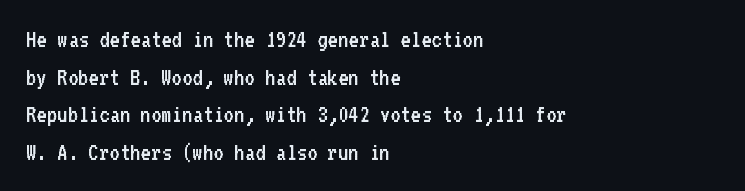
The image shows 25 px text type, upright; set left-aligned, normal line spacing (1.51x), normal letter spacing, not underlined.
